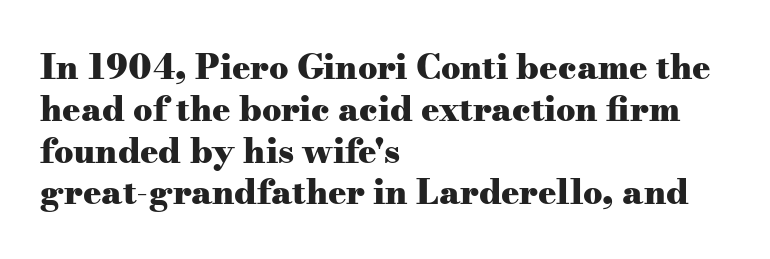
Is this a fixed-width face? No — the glyphs have proportional, varying widths. The type is set solid horizontally, with unmodified tracking. Glance below the letters and you will spot only blank space. Look at the bottom of the vertical strokes: they flare into serifs here. Which margin do the lines hug? The left one — the right edge is uneven.
